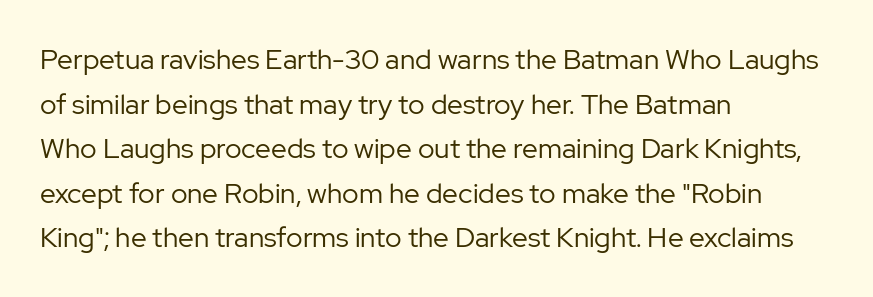
Q: Is the text bold? A: No.
Q: Is the text italic (slanted)? A: No, it is upright.
Q: Is the typeface a serif or a sans-serif typeface? A: Sans-serif.
Q: Is the text underlined? A: No.
Q: How is the paragraph aligned? A: Left-aligned.
Q: Is the spacing between letters normal or unusually wide? A: Normal.
Q: Is the spacing between lines tight, normal or loose? A: Normal.
Q: Width (condensed, normal, or wide)? A: Normal.
Q: Stroke contrast? A: Low.
Q: x-height? A: Medium.
Q: Monospaced? A: No.
